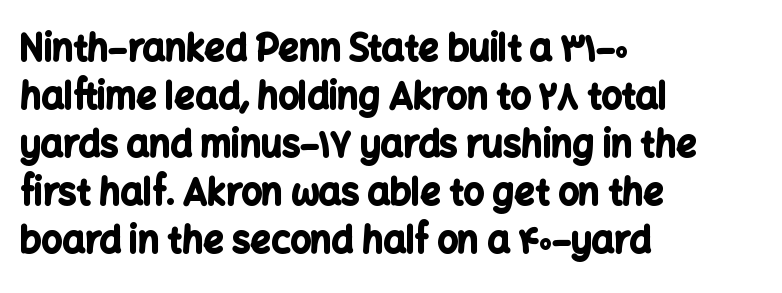
{"serif": "no", "italic": "no", "bold": "yes", "weight": "bold", "width": "normal", "stroke_contrast": "low", "x_height": "medium", "monospaced": "no", "underline": "no", "align": "left", "line_spacing": "normal", "line_spacing_ratio": 1.33, "letter_spacing": "normal", "letter_spacing_em": 0.0, "glyph_px": 36}
